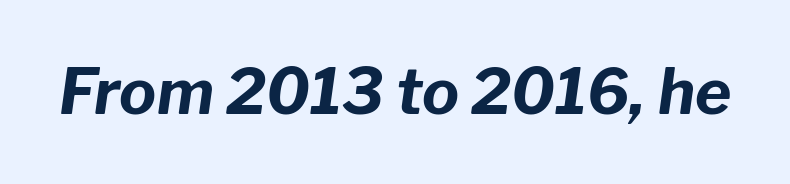
Q: Is the text bold? A: Yes.
Q: Is the text italic (slanted)? A: Yes, it leans right by about 8 degrees.
Q: Is the text underlined? A: No.
Q: Is the spacing between letters normal or unusually wide? A: Normal.
Q: Width (condensed, normal, or wide)? A: Normal.
Q: Stroke contrast? A: Low.
Q: x-height? A: Medium.
Q: Monospaced? A: No.
